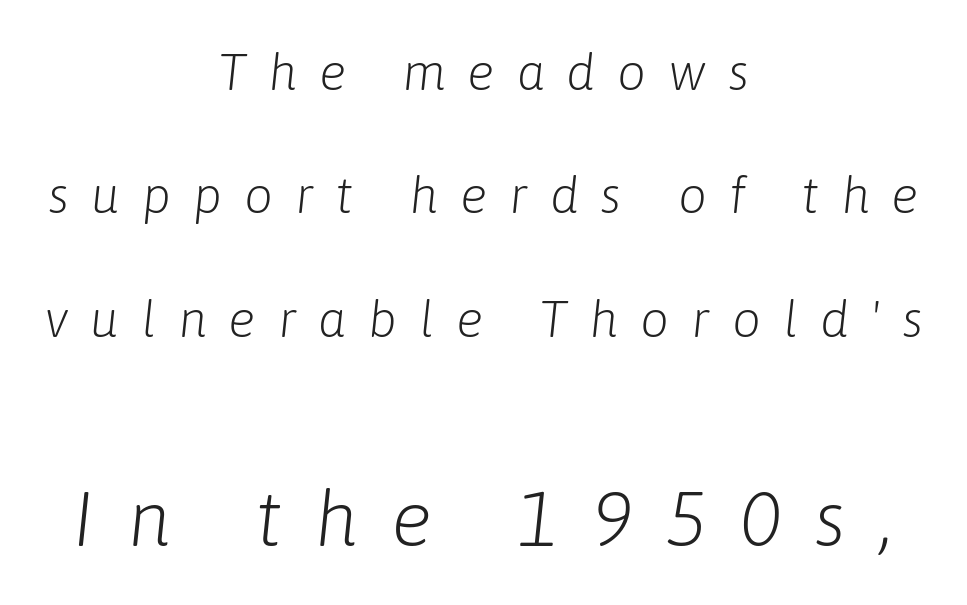
{"italic": "yes", "lean": "right", "slant_degrees": 6, "bold": "no", "weight": "light", "width": "normal", "stroke_contrast": "low", "x_height": "medium", "monospaced": "no", "underline": "no", "align": "center", "line_spacing": "loose", "line_spacing_ratio": 2.42, "letter_spacing": "wide", "letter_spacing_em": 0.43, "larger_block": "second", "size_ratio": 1.51, "glyph_px": 77}
